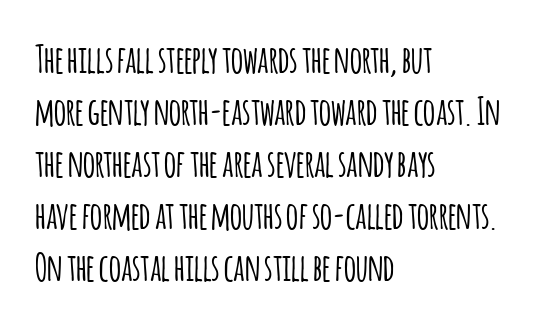
The image shows 38 px condensed sans-serif type, upright; set left-aligned, normal line spacing (1.37x), normal letter spacing, not underlined; low stroke contrast and a large x-height.
